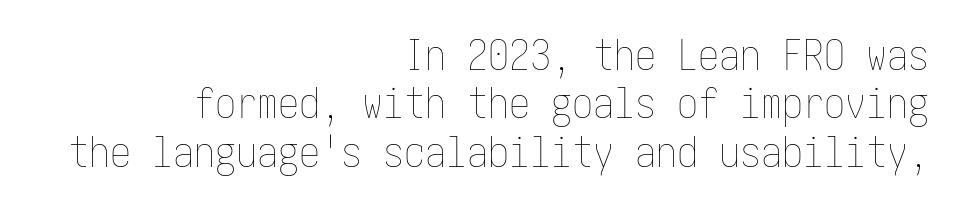
{"italic": "no", "bold": "no", "weight": "thin", "width": "condensed", "stroke_contrast": "low", "x_height": "medium", "underline": "no", "align": "right", "line_spacing": "tight", "line_spacing_ratio": 1.15, "letter_spacing": "normal", "letter_spacing_em": 0.0, "glyph_px": 42}
